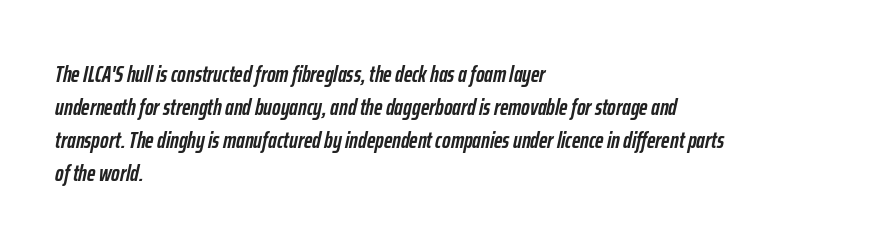
Q: Is the text bold? A: Yes.
Q: Is the text italic (slanted)? A: Yes, it leans right by about 12 degrees.
Q: Is the text underlined? A: No.
Q: How is the paragraph aligned? A: Left-aligned.
Q: Is the spacing between letters normal or unusually wide? A: Normal.
Q: Is the spacing between lines tight, normal or loose? A: Normal.
